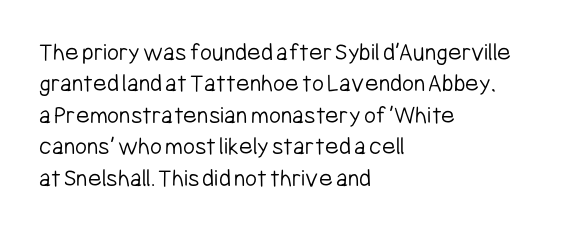
What stands out about the letter spacing? Nothing — it is the standard amount. The rendering anchors every line to the left-hand side. A light-to-regular cut is what we see here. Ordinary non-slanted type is in use.
